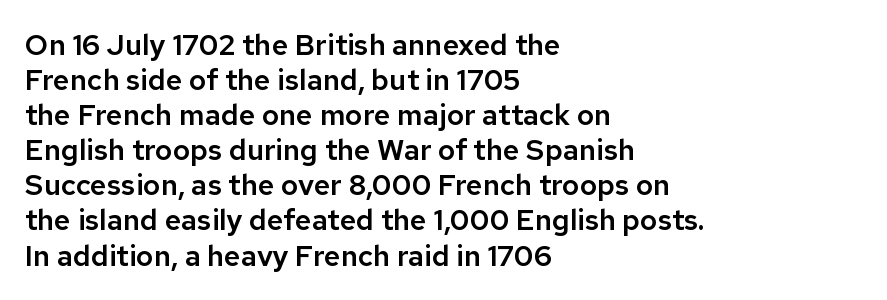
Q: Is the text italic (slanted)? A: No, it is upright.
Q: Is the typeface a serif or a sans-serif typeface? A: Sans-serif.
Q: Is the text underlined? A: No.
Q: How is the paragraph aligned? A: Left-aligned.
Q: Is the spacing between letters normal or unusually wide? A: Normal.
Q: Width (condensed, normal, or wide)? A: Normal.
Q: Stroke contrast? A: Low.
Q: x-height? A: Medium.
Q: Monospaced? A: No.
